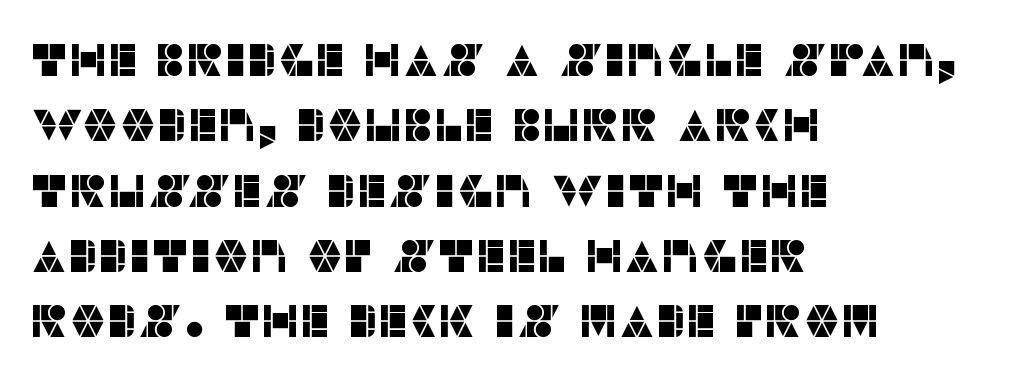
{"serif": "no", "italic": "no", "width": "normal", "stroke_contrast": "low", "x_height": "large", "monospaced": "no", "underline": "no", "align": "left", "line_spacing": "normal", "line_spacing_ratio": 1.42, "letter_spacing": "normal", "letter_spacing_em": 0.0, "glyph_px": 46}
